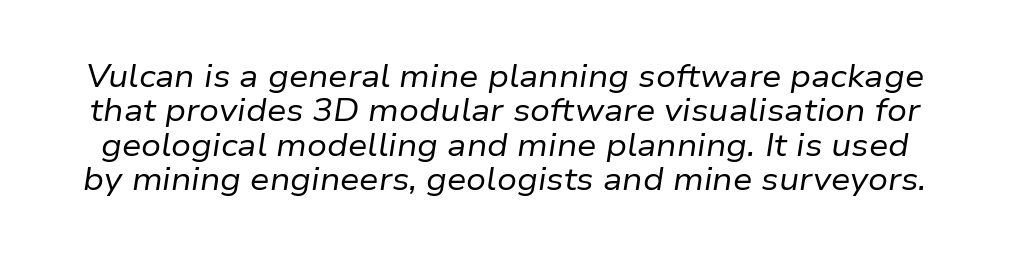
The passage shown has conventional tracking throughout. The letters are slanted; this is an italic face. Proportional: the letters do not fall into vertical columns. Clear beneath every line of the passage. Notice how descenders almost collide with the ascenders below — that's tight leading. Stroke thickness stays within the range of a standard reading face or lighter.
